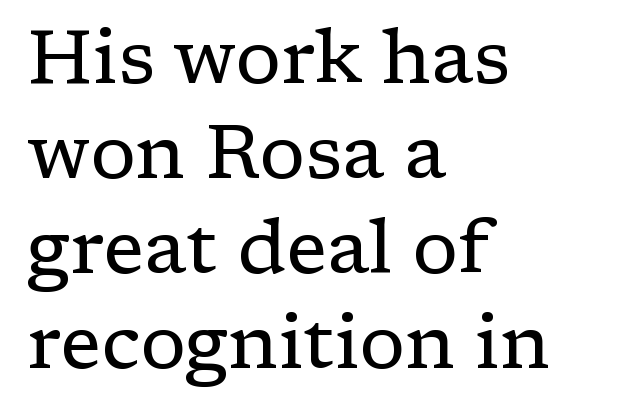
Note the varied advance widths — an 'i' is clearly narrower than an 'm'. One-word summary of the alignment: left. Between one letter and the next there's only the usual sliver of space. To sum up the face: it has serifs. No italicization has been applied; the sample stays upright.
